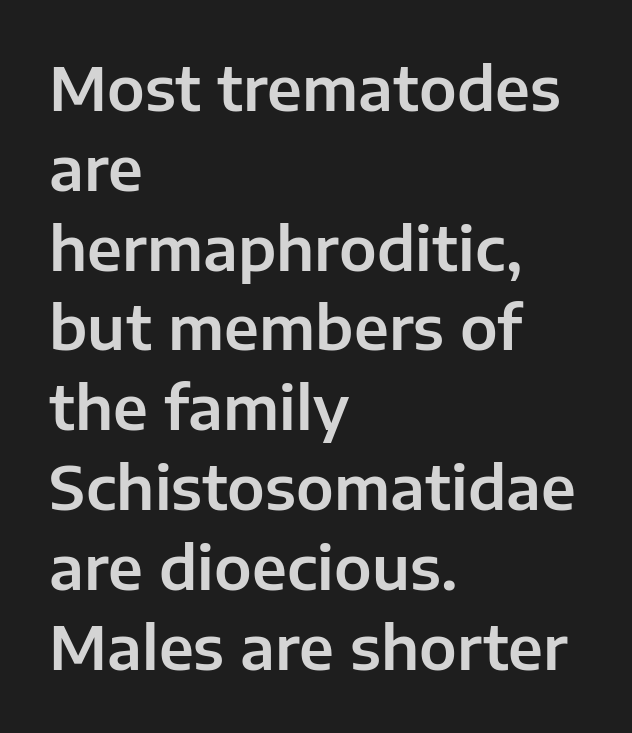
Q: Is the text italic (slanted)? A: No, it is upright.
Q: Is the typeface a serif or a sans-serif typeface? A: Sans-serif.
Q: Is the text underlined? A: No.
Q: How is the paragraph aligned? A: Left-aligned.
Q: Is the spacing between letters normal or unusually wide? A: Normal.
Q: Is the spacing between lines tight, normal or loose? A: Normal.
Q: Width (condensed, normal, or wide)? A: Normal.
Q: Stroke contrast? A: Low.
Q: x-height? A: Medium.
Q: Monospaced? A: No.
